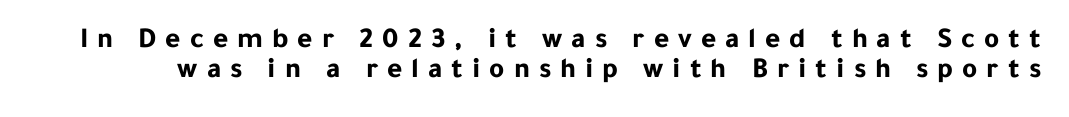
Q: Is the text bold? A: Yes.
Q: Is the text italic (slanted)? A: No, it is upright.
Q: Is the typeface a serif or a sans-serif typeface? A: Sans-serif.
Q: Is the text underlined? A: No.
Q: Is the spacing between letters normal or unusually wide? A: Unusually wide.
Q: Is the spacing between lines tight, normal or loose? A: Tight.
Q: Width (condensed, normal, or wide)? A: Normal.
Q: Stroke contrast? A: Low.
Q: x-height? A: Medium.
Q: Monospaced? A: No.
